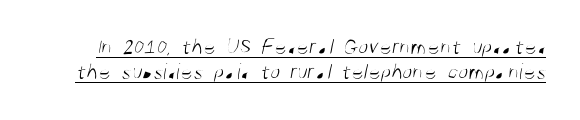
{"bold": "no", "underline": "yes", "line_spacing": "tight", "line_spacing_ratio": 1.09, "letter_spacing": "normal", "letter_spacing_em": 0.0, "glyph_px": 23}
